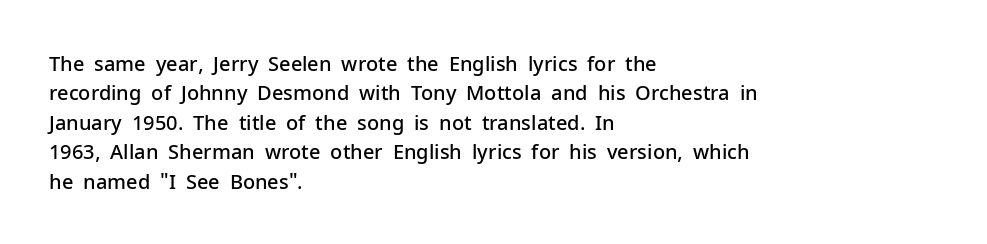
The image shows 20 px text type, upright; set left-aligned, normal line spacing (1.47x), normal letter spacing, not underlined.
